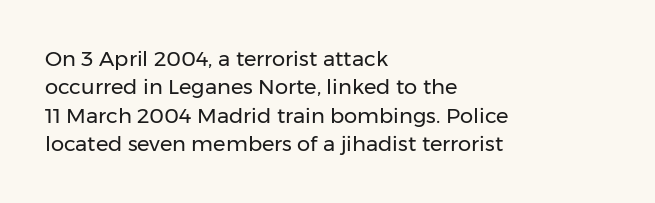
{"italic": "no", "bold": "no", "underline": "no", "align": "left", "line_spacing": "normal", "line_spacing_ratio": 1.35, "letter_spacing": "normal", "letter_spacing_em": 0.0, "glyph_px": 21}
